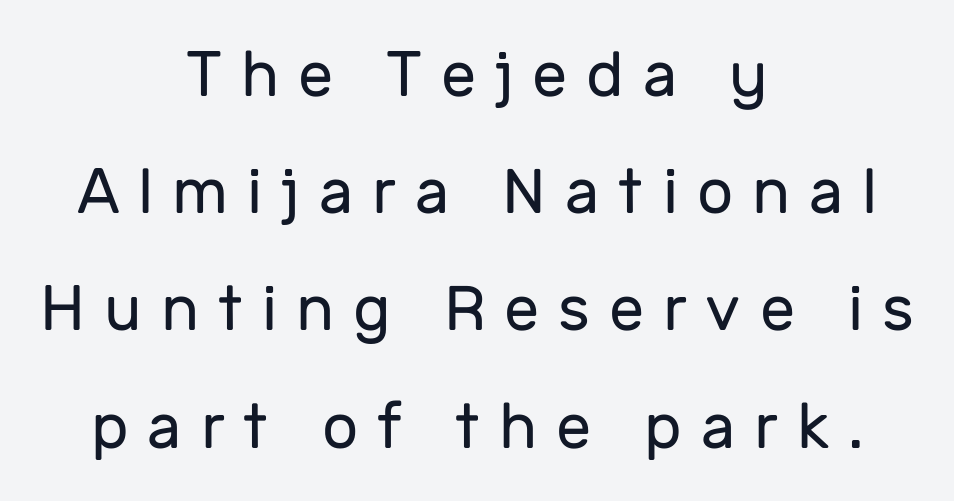
{"serif": "no", "italic": "no", "bold": "no", "weight": "regular", "width": "normal", "stroke_contrast": "low", "x_height": "medium", "monospaced": "no", "underline": "no", "align": "center", "line_spacing_ratio": 1.86, "letter_spacing": "wide", "letter_spacing_em": 0.3, "glyph_px": 63}
